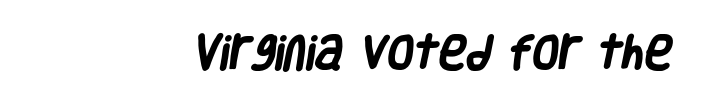
Q: Is the text bold? A: Yes.
Q: Is the typeface a serif or a sans-serif typeface? A: Sans-serif.
Q: Is the text underlined? A: No.
Q: How is the paragraph aligned? A: Right-aligned.
Q: Is the spacing between letters normal or unusually wide? A: Normal.
Q: Width (condensed, normal, or wide)? A: Condensed.
Q: Stroke contrast? A: Low.
Q: x-height? A: Large.
Q: Monospaced? A: No.
